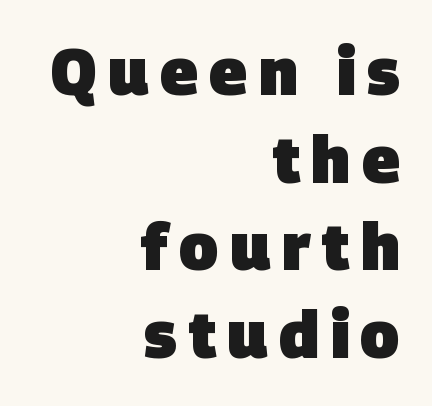
The image shows 65 px heavy sans-serif type; set right-aligned, normal line spacing (1.35x), not underlined; low stroke contrast and a large x-height.
